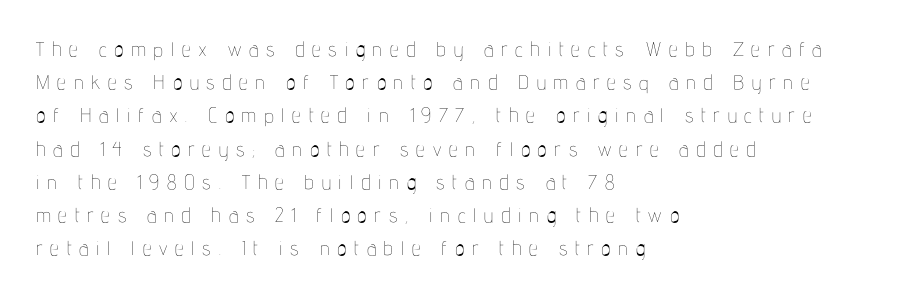
{"italic": "no", "bold": "no", "underline": "no", "align": "left", "line_spacing": "normal", "line_spacing_ratio": 1.66, "letter_spacing": "wide", "letter_spacing_em": 0.38, "glyph_px": 20}
